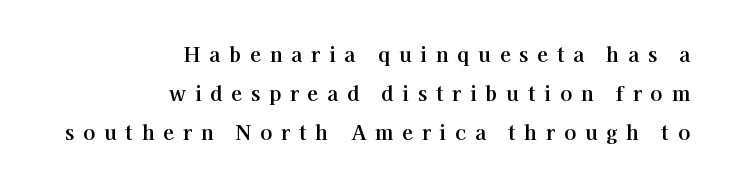
Q: Is the text italic (slanted)? A: No, it is upright.
Q: Is the text underlined? A: No.
Q: How is the paragraph aligned? A: Right-aligned.
Q: Is the spacing between letters normal or unusually wide? A: Unusually wide.
Q: Is the spacing between lines tight, normal or loose? A: Loose.
